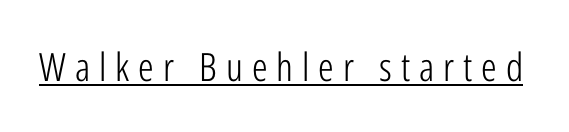
The image shows 39 px light, condensed sans-serif type, upright; set unusually wide letter spacing (+0.23 em), underlined; low stroke contrast and a medium x-height.
